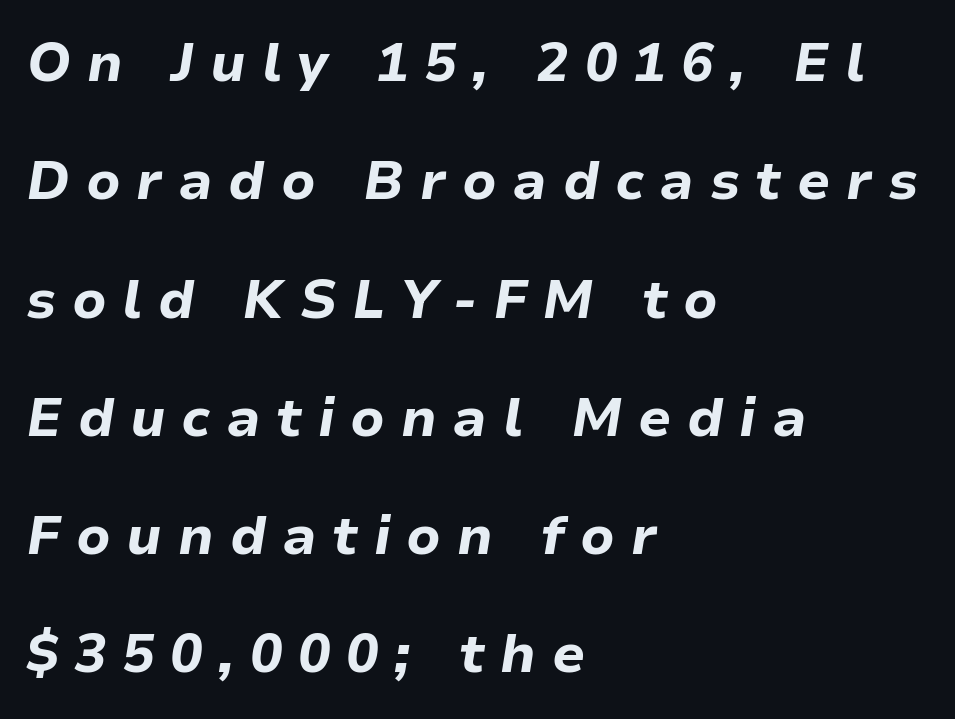
Q: Is the text bold? A: Yes.
Q: Is the text italic (slanted)? A: Yes, it leans right by about 9 degrees.
Q: Is the text underlined? A: No.
Q: How is the paragraph aligned? A: Left-aligned.
Q: Is the spacing between letters normal or unusually wide? A: Unusually wide.
Q: Is the spacing between lines tight, normal or loose? A: Loose.
Q: Width (condensed, normal, or wide)? A: Normal.
Q: Stroke contrast? A: Low.
Q: x-height? A: Medium.
Q: Monospaced? A: No.
